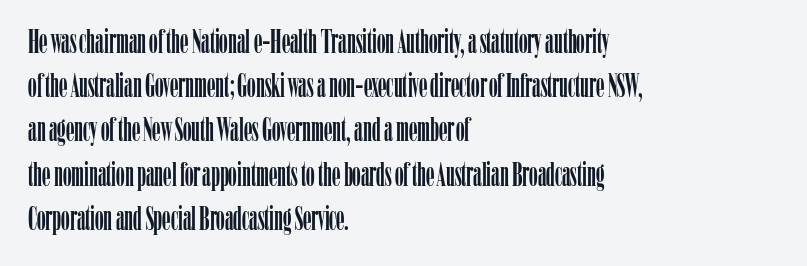
The horizontal fit of the characters is conventional and even. A typesetter would call this proportional, since set widths differ per character. The lines are quadded left. Regarding leading, the lines here are spaced in the standard way. What kind of face is this? One with serifs.
